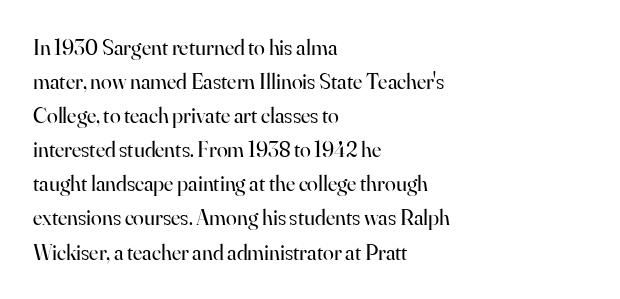
{"italic": "no", "bold": "no", "underline": "no", "align": "left", "line_spacing": "normal", "line_spacing_ratio": 1.55, "letter_spacing": "normal", "letter_spacing_em": 0.0, "glyph_px": 22}
